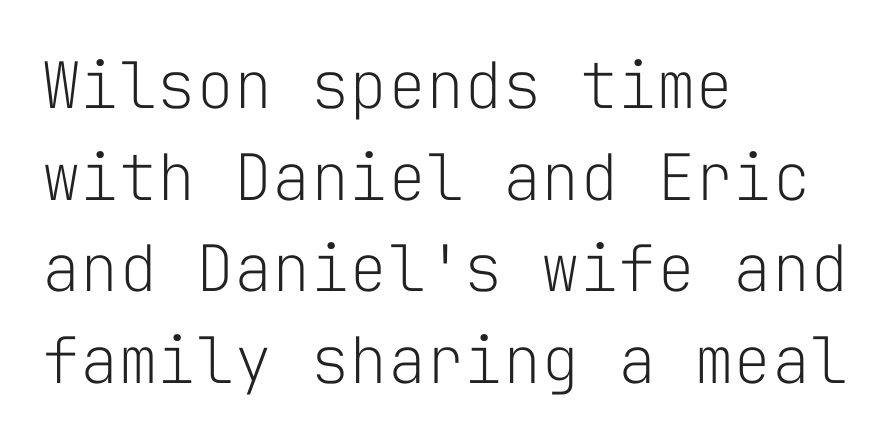
Regular leading. The font sits on the lighter half of the weight spectrum, regular included. There is no visible air inserted between adjacent glyphs. Each row of text sits above clean, open space. Is this a sans? Yes — the strokes have no serifs. This rendering uses left alignment, leaving the right contour irregular.
